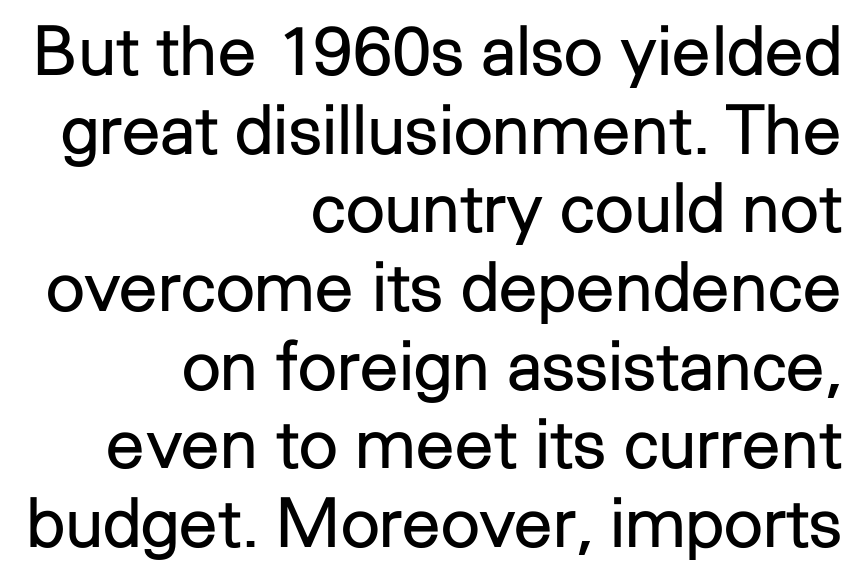
Q: Is the text bold? A: No.
Q: Is the text italic (slanted)? A: No, it is upright.
Q: Is the typeface a serif or a sans-serif typeface? A: Sans-serif.
Q: Is the text underlined? A: No.
Q: How is the paragraph aligned? A: Right-aligned.
Q: Is the spacing between letters normal or unusually wide? A: Normal.
Q: Is the spacing between lines tight, normal or loose? A: Tight.
Q: Width (condensed, normal, or wide)? A: Normal.
Q: Stroke contrast? A: Low.
Q: x-height? A: Medium.
Q: Monospaced? A: No.
